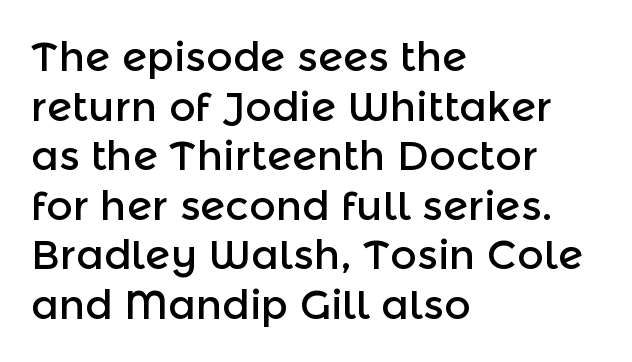
The image shows 41 px sans-serif type, upright; set left-aligned, line spacing 1.21x, normal letter spacing, not underlined; a medium x-height.
